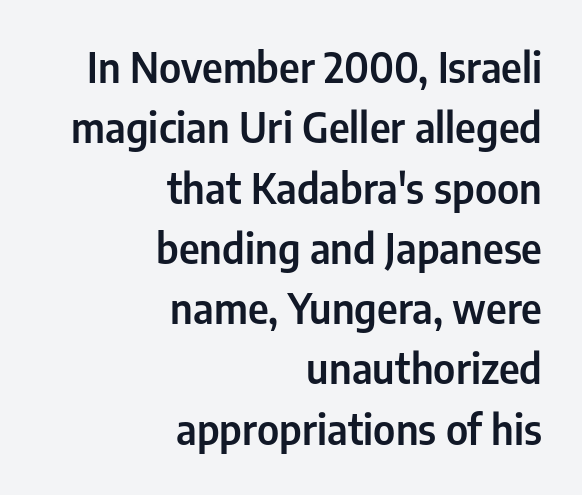
The image shows 41 px condensed sans-serif type, upright; set right-aligned, normal line spacing (1.47x), normal letter spacing, not underlined; low stroke contrast and a medium x-height.
